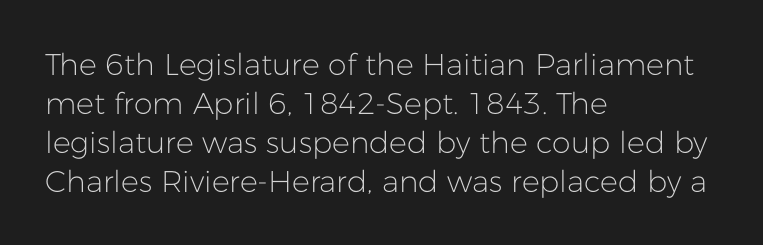
The image shows 30 px light sans-serif type, upright; set left-aligned, normal line spacing (1.3x), normal letter spacing, not underlined; low stroke contrast and a medium x-height.
